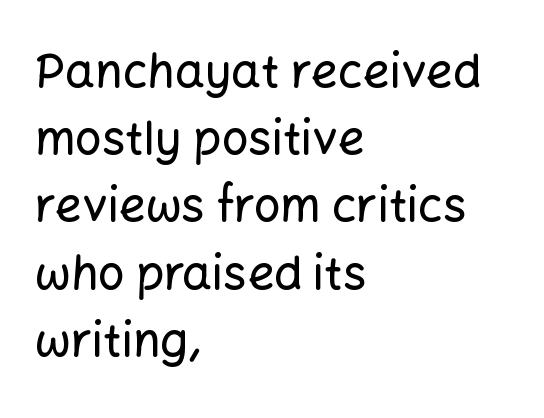
The image shows 47 px sans-serif type, upright; set left-aligned, normal line spacing (1.43x), normal letter spacing, not underlined; low stroke contrast and a medium x-height.
